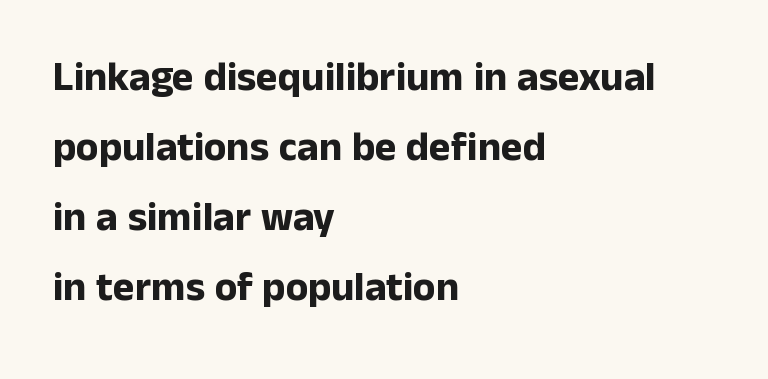
{"serif": "no", "italic": "no", "bold": "yes", "weight": "bold", "width": "normal", "stroke_contrast": "low", "x_height": "medium", "monospaced": "no", "underline": "no", "align": "left", "line_spacing_ratio": 1.71, "letter_spacing": "normal", "letter_spacing_em": 0.0, "glyph_px": 41}
